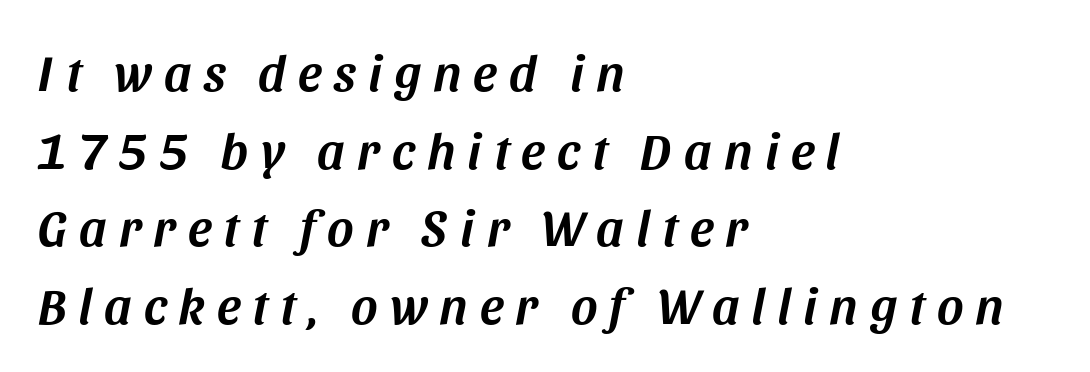
Q: Is the text italic (slanted)? A: Yes, it leans right by about 11 degrees.
Q: Is the text underlined? A: No.
Q: How is the paragraph aligned? A: Left-aligned.
Q: Is the spacing between letters normal or unusually wide? A: Unusually wide.
Q: Is the spacing between lines tight, normal or loose? A: Normal.
Q: Width (condensed, normal, or wide)? A: Normal.
Q: Stroke contrast? A: Medium.
Q: x-height? A: Large.
Q: Monospaced? A: No.
